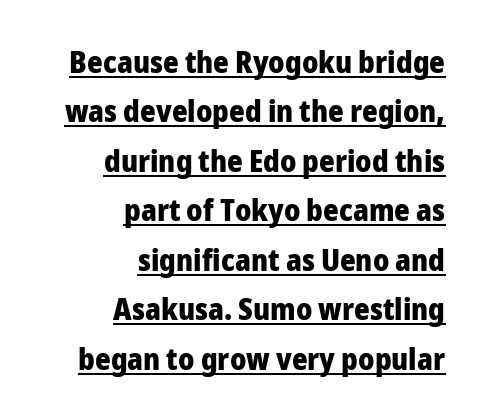
Q: Is the text bold? A: Yes.
Q: Is the text italic (slanted)? A: No, it is upright.
Q: Is the typeface a serif or a sans-serif typeface? A: Sans-serif.
Q: Is the text underlined? A: Yes.
Q: How is the paragraph aligned? A: Right-aligned.
Q: Is the spacing between letters normal or unusually wide? A: Normal.
Q: Is the spacing between lines tight, normal or loose? A: Normal.
Q: Width (condensed, normal, or wide)? A: Normal.
Q: Stroke contrast? A: Low.
Q: x-height? A: Medium.
Q: Monospaced? A: No.
